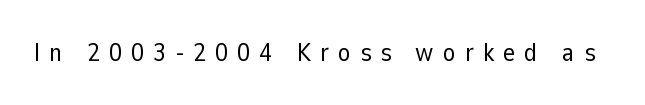
The image shows 26 px text type, upright; set unusually wide letter spacing (+0.35 em), not underlined.
